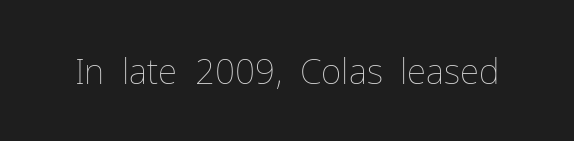
Q: Is the text bold? A: No.
Q: Is the text italic (slanted)? A: No, it is upright.
Q: Is the text underlined? A: No.
Q: Is the spacing between letters normal or unusually wide? A: Normal.
Q: Width (condensed, normal, or wide)? A: Normal.
Q: Stroke contrast? A: Low.
Q: x-height? A: Medium.
Q: Monospaced? A: No.
